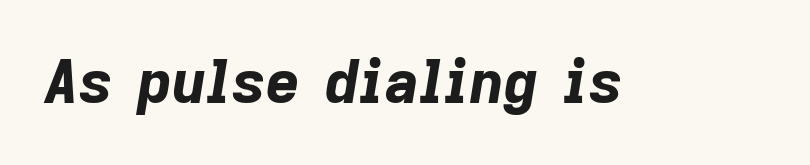
Type without underlining. The passage shown has conventional tracking throughout. The sample has been set heavy, in full bold. Proportional: the letters do not fall into vertical columns. The letters are slanted; this is an italic face.
